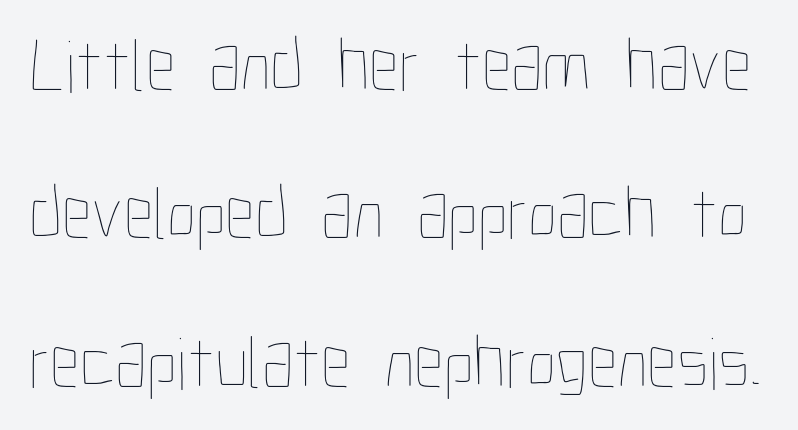
What stands out about the letter spacing? Nothing — it is the standard amount. A typesetter would call this leading open, well beyond the default. Descenders hang freely into open space. Here the designer chose a conventional face with non-uniform glyph widths. A light-to-regular cut is what we see here. This sample uses an upright cut, with every glyph sitting square on the baseline.
